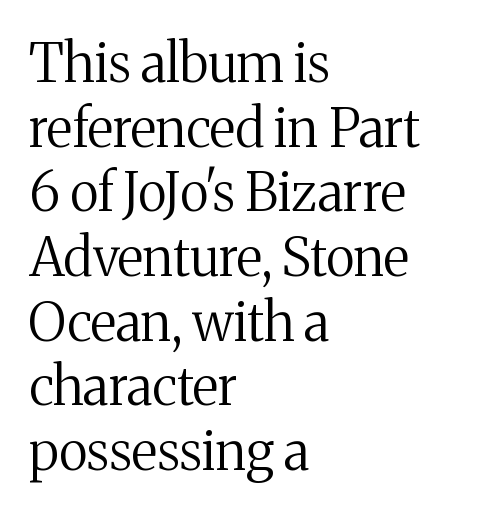
Q: Is the text bold? A: No.
Q: Is the text italic (slanted)? A: No, it is upright.
Q: Is the typeface a serif or a sans-serif typeface? A: Serif.
Q: Is the text underlined? A: No.
Q: How is the paragraph aligned? A: Left-aligned.
Q: Is the spacing between letters normal or unusually wide? A: Normal.
Q: Width (condensed, normal, or wide)? A: Normal.
Q: Stroke contrast? A: Medium.
Q: x-height? A: Medium.
Q: Monospaced? A: No.
